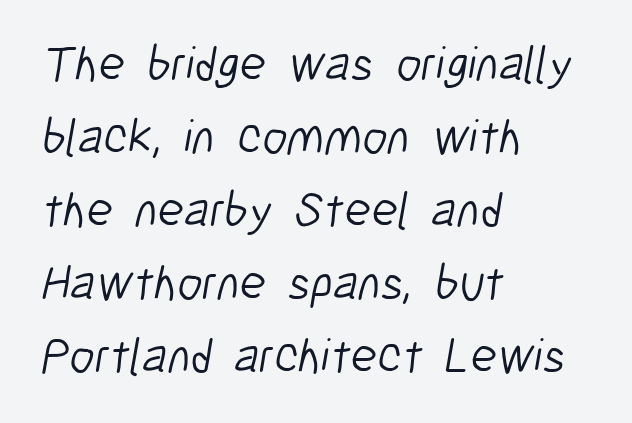
{"serif": "no", "bold": "no", "weight": "light", "width": "condensed", "stroke_contrast": "low", "x_height": "medium", "monospaced": "no", "underline": "no", "align": "left", "line_spacing": "normal", "line_spacing_ratio": 1.49, "letter_spacing": "normal", "letter_spacing_em": 0.0, "glyph_px": 49}
